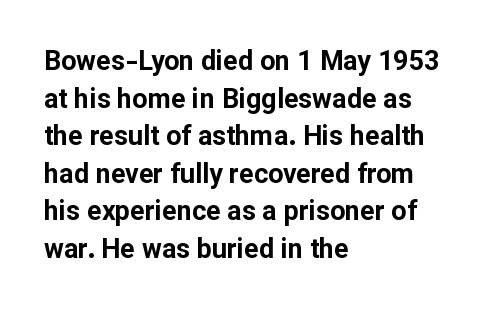
{"italic": "no", "bold": "yes", "underline": "no", "align": "left", "line_spacing": "normal", "line_spacing_ratio": 1.39, "letter_spacing": "normal", "letter_spacing_em": 0.0, "glyph_px": 27}
